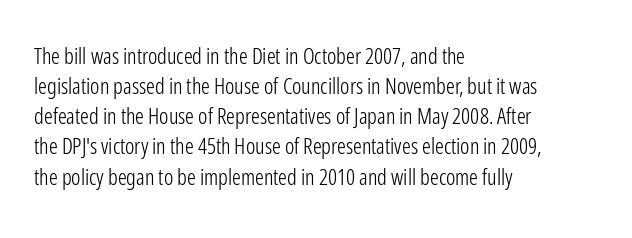
Q: Is the text bold? A: No.
Q: Is the text italic (slanted)? A: No, it is upright.
Q: Is the text underlined? A: No.
Q: How is the paragraph aligned? A: Left-aligned.
Q: Is the spacing between letters normal or unusually wide? A: Normal.
Q: Is the spacing between lines tight, normal or loose? A: Normal.
